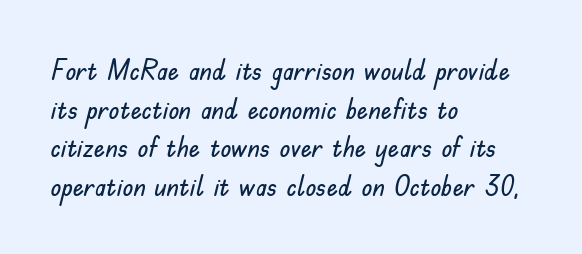
Typographically, this falls in the sans-serif category. Left-aligned paragraph, ragged on the right. The vertical gap from one line to the next is medium. Think of a printed novel: that variable character pitch is what you see here.
